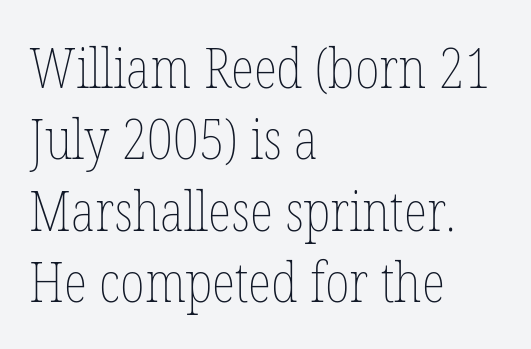
{"italic": "no", "bold": "no", "weight": "thin", "width": "condensed", "stroke_contrast": "low", "x_height": "medium", "monospaced": "no", "underline": "no", "align": "left", "line_spacing": "normal", "line_spacing_ratio": 1.3, "letter_spacing": "normal", "letter_spacing_em": 0.0, "glyph_px": 55}
